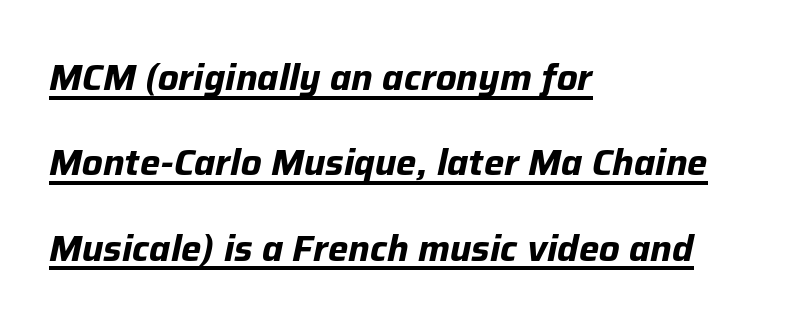
The image shows 36 px bold type, italic (leaning right); set left-aligned, loose line spacing (2.37x), normal letter spacing, underlined; low stroke contrast and a medium x-height.
